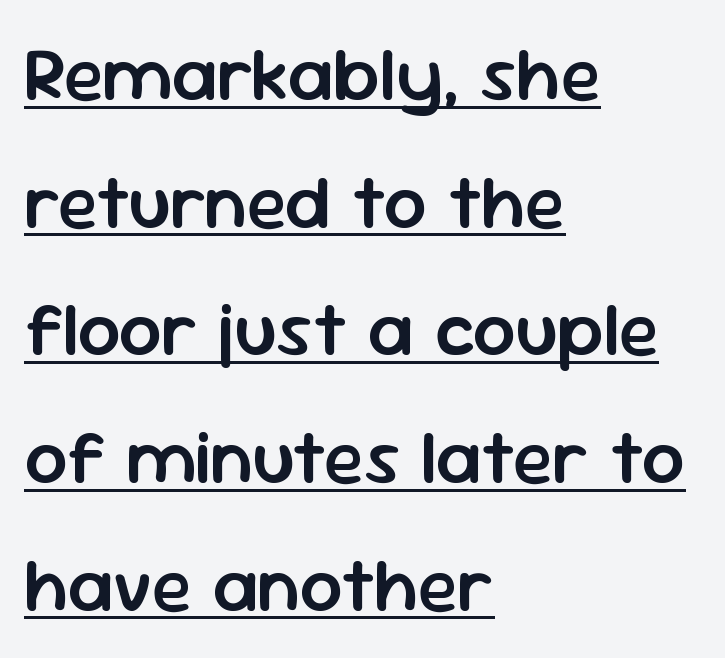
The image shows 76 px semibold sans-serif type, upright; set left-aligned, normal line spacing (1.68x), normal letter spacing, underlined; low stroke contrast and a medium x-height.
